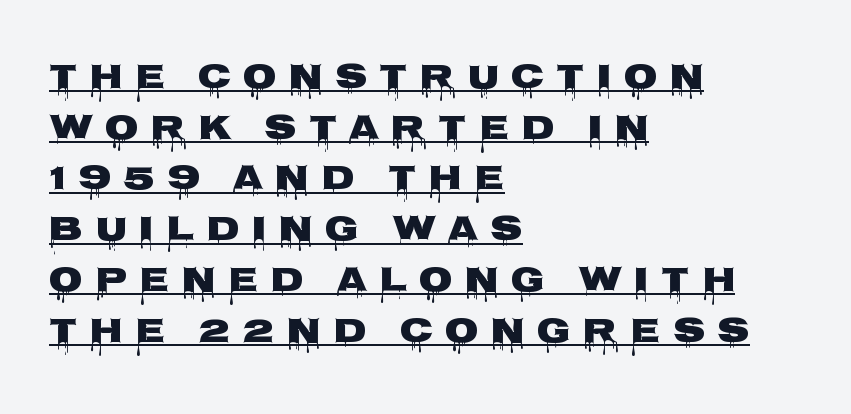
You can see a thin bar hugging the bottom of the glyphs. Proportional: the letters do not fall into vertical columns. The rendering shows plain stroke endings on the letterforms — a sans-serif design. Caption: multi-line text, flush left, ragged right. Between one letter and the next there's a generous, obvious gap. Vertical strokes here are truly vertical.
